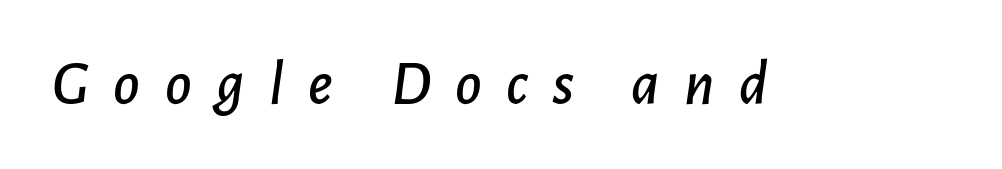
The image shows 64 px text type, italic (leaning right); set unusually wide letter spacing (+0.38 em), not underlined; low stroke contrast and a medium x-height.
